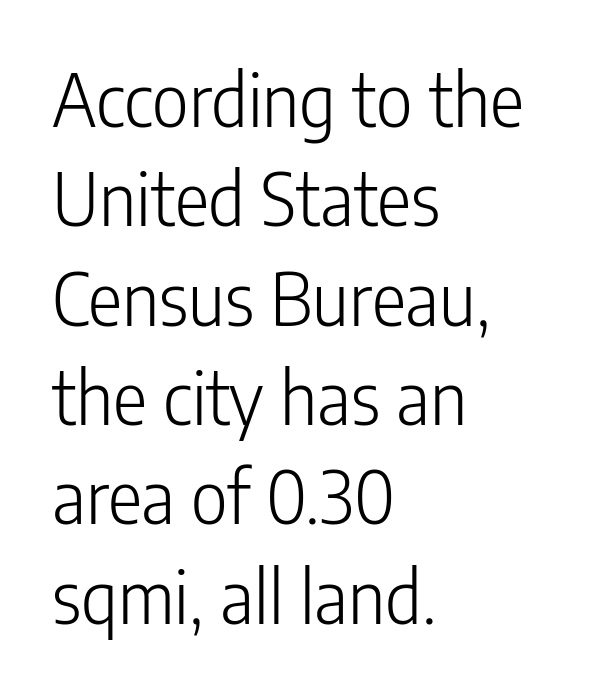
Serifs: no, the terminals of the letterforms are clean. The face used here is proportionally spaced, like ordinary book or web type. Successive baselines arrive at the customary interval. Unbolded letterforms with no extra heft.
